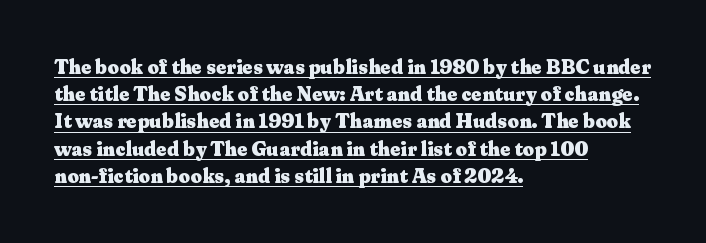
Letter spacing: default. Is there an underline? Yes — a line sits under the letters. Reading down the column, the eye jumps a familiar distance to each next line. Typographic density is high because the face is bold. Upright lettering throughout. The lines are quadded left.
